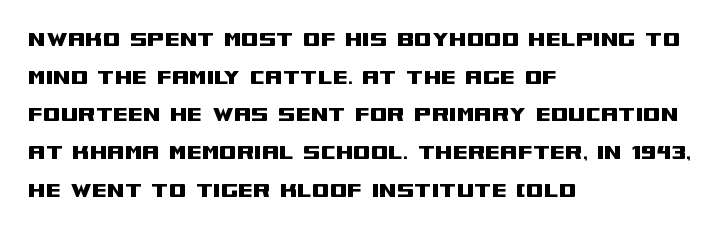
Descender tails drop into unmarked territory. If you drew a ruler down the left edge, every line would touch it. Nope, not italic — everything's standing straight. Successive baselines arrive at the customary interval. Tracking value appears to be zero — textbook default spacing.
